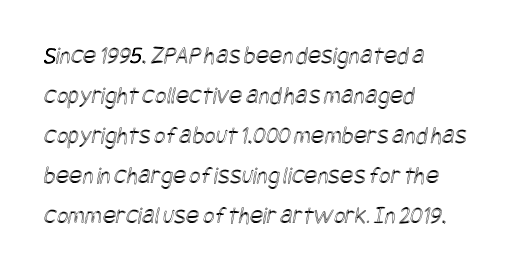
Q: Is the text underlined? A: No.
Q: How is the paragraph aligned? A: Left-aligned.
Q: Is the spacing between letters normal or unusually wide? A: Normal.
Q: Is the spacing between lines tight, normal or loose? A: Normal.
